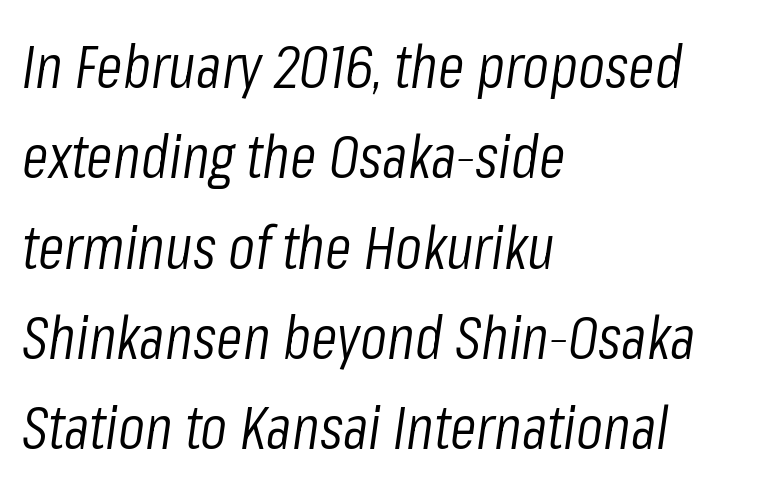
{"italic": "yes", "lean": "right", "slant_degrees": 8, "bold": "no", "weight": "light", "width": "condensed", "stroke_contrast": "low", "x_height": "medium", "monospaced": "no", "underline": "no", "align": "left", "line_spacing": "normal", "line_spacing_ratio": 1.48, "letter_spacing": "normal", "letter_spacing_em": 0.0, "glyph_px": 61}
